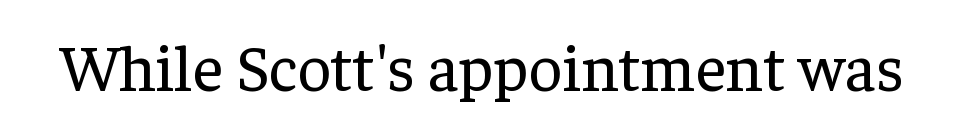
The image shows 65 px regular-weight serif type, upright; set normal letter spacing, not underlined; low stroke contrast and a medium x-height.
